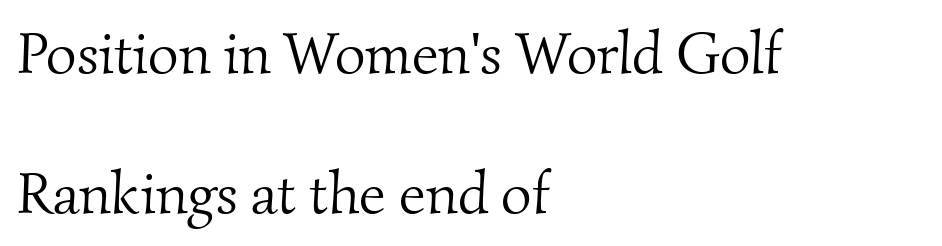
Q: Is the text bold? A: No.
Q: Is the typeface a serif or a sans-serif typeface? A: Serif.
Q: Is the text underlined? A: No.
Q: How is the paragraph aligned? A: Left-aligned.
Q: Is the spacing between letters normal or unusually wide? A: Normal.
Q: Is the spacing between lines tight, normal or loose? A: Loose.
Q: Width (condensed, normal, or wide)? A: Normal.
Q: Stroke contrast? A: Medium.
Q: x-height? A: Small.
Q: Monospaced? A: No.
